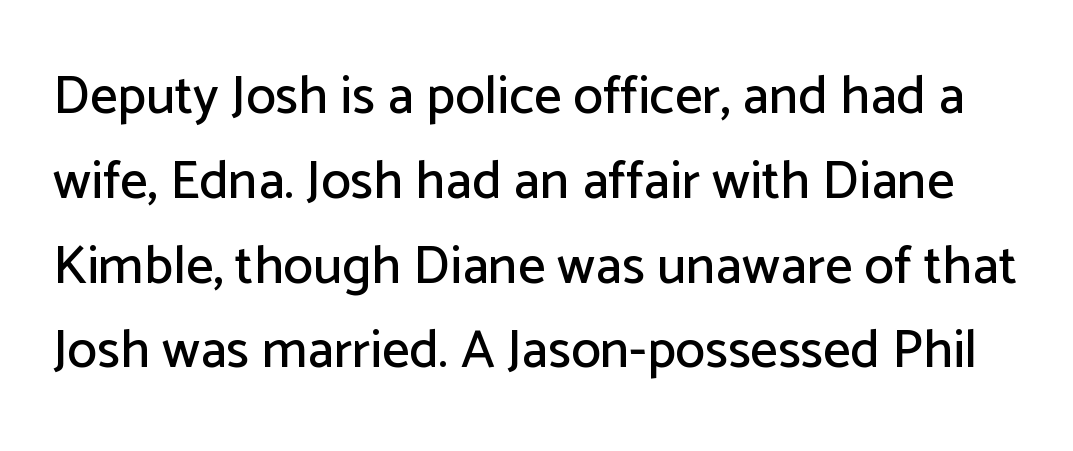
The image shows 54 px sans-serif type, upright; set normal line spacing (1.57x), normal letter spacing, not underlined; low stroke contrast and a medium x-height.
